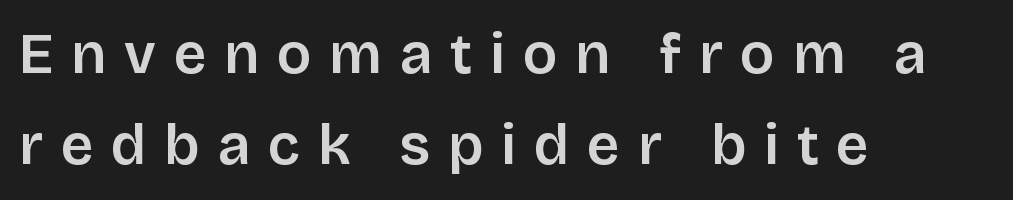
{"serif": "no", "italic": "no", "bold": "semi", "weight": "semibold", "width": "normal", "stroke_contrast": "low", "x_height": "large", "monospaced": "no", "underline": "no", "align": "left", "line_spacing": "normal", "line_spacing_ratio": 1.6, "letter_spacing": "wide", "letter_spacing_em": 0.31, "glyph_px": 57}
